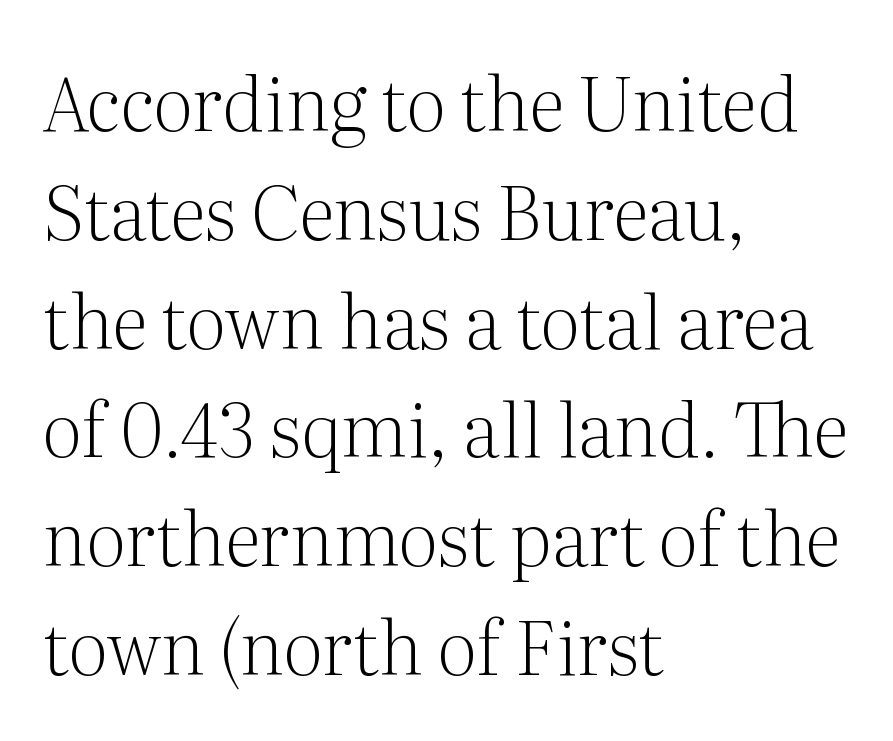
{"serif": "yes", "italic": "no", "bold": "no", "weight": "light", "width": "normal", "stroke_contrast": "medium", "x_height": "medium", "monospaced": "no", "underline": "no", "align": "left", "line_spacing": "normal", "line_spacing_ratio": 1.47, "letter_spacing": "normal", "letter_spacing_em": 0.0, "glyph_px": 74}
